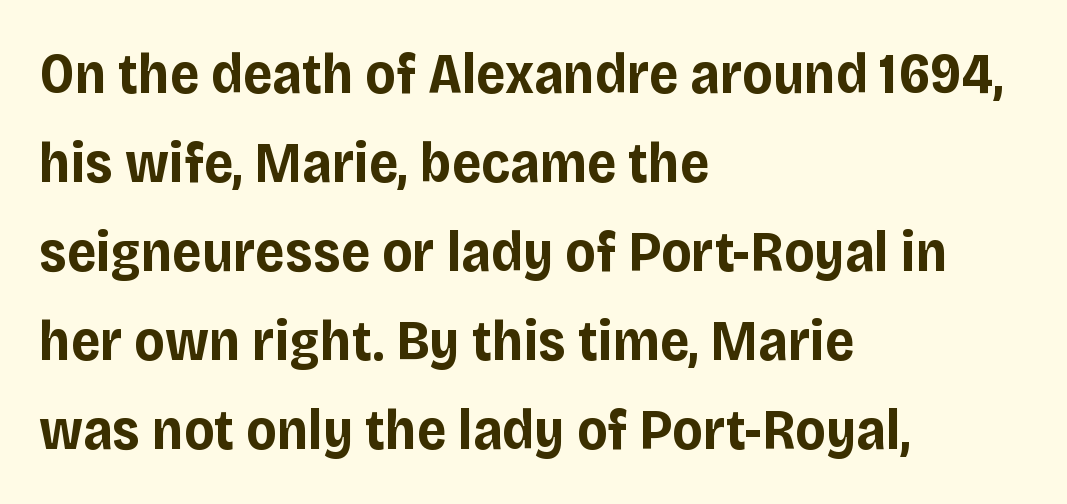
The image shows 57 px bold sans-serif type, upright; set left-aligned, normal line spacing (1.56x), normal letter spacing, not underlined; low stroke contrast and a large x-height.
